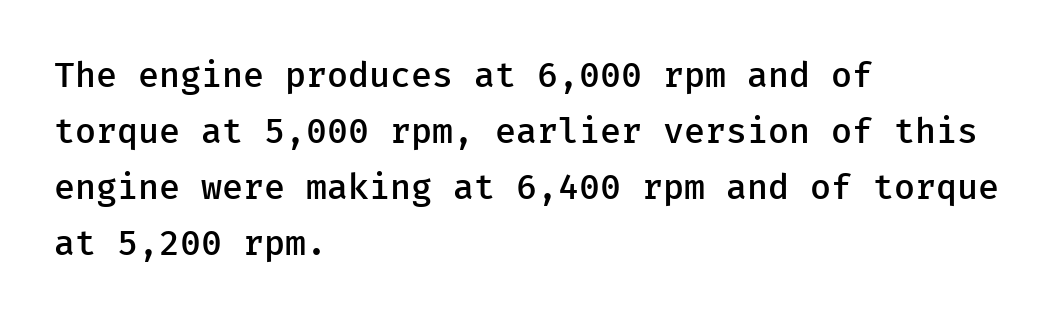
Q: Is the text bold? A: Semi-bold.
Q: Is the text italic (slanted)? A: No, it is upright.
Q: Is the typeface a serif or a sans-serif typeface? A: Sans-serif.
Q: Is the text underlined? A: No.
Q: How is the paragraph aligned? A: Left-aligned.
Q: Is the spacing between letters normal or unusually wide? A: Normal.
Q: Is the spacing between lines tight, normal or loose? A: Normal.
Q: Width (condensed, normal, or wide)? A: Normal.
Q: Stroke contrast? A: Low.
Q: x-height? A: Medium.
